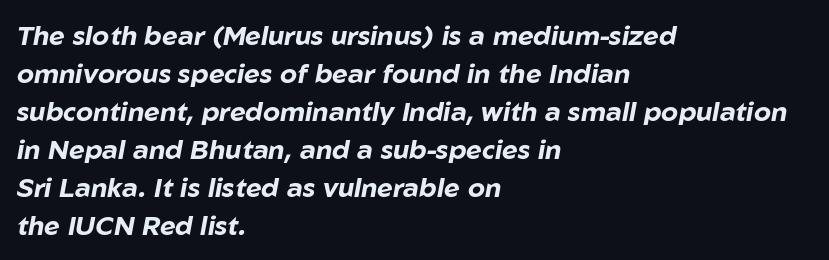
The image shows 27 px bold type, italic (leaning right); set left-aligned, normal line spacing (1.41x), normal letter spacing, not underlined.
